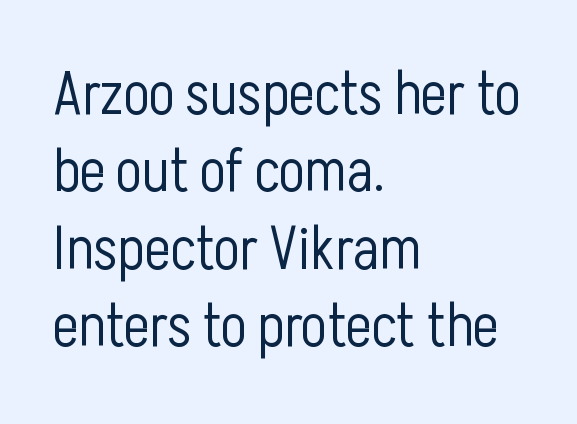
It's the straight-up-and-down kind of type. The designer went with a sans here, leaving each stem footless. Is this a fixed-width face? No — the glyphs have proportional, varying widths. The rows are spaced the way most documents space them.
